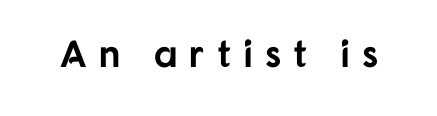
Q: Is the text bold? A: Yes.
Q: Is the text italic (slanted)? A: No, it is upright.
Q: Is the typeface a serif or a sans-serif typeface? A: Sans-serif.
Q: Is the text underlined? A: No.
Q: Is the spacing between letters normal or unusually wide? A: Unusually wide.
Q: Width (condensed, normal, or wide)? A: Normal.
Q: Stroke contrast? A: Low.
Q: x-height? A: Medium.
Q: Monospaced? A: No.
